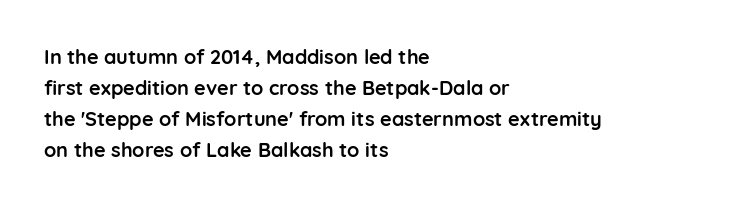
{"italic": "no", "bold": "yes", "underline": "no", "align": "left", "line_spacing": "normal", "line_spacing_ratio": 1.55, "letter_spacing": "normal", "letter_spacing_em": 0.0, "glyph_px": 20}
